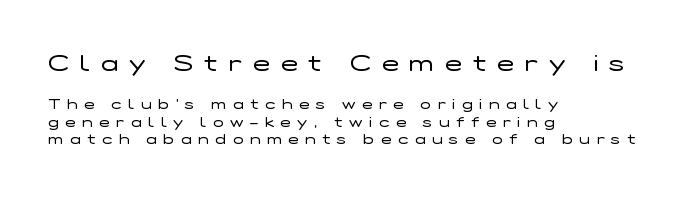
Block one is the big one; block two sits smaller underneath. This rendering widens character spacing well past its baseline value. Any mark beneath the type? The region is blank. Compared with a centered layout, this one pins lines to the left instead.
